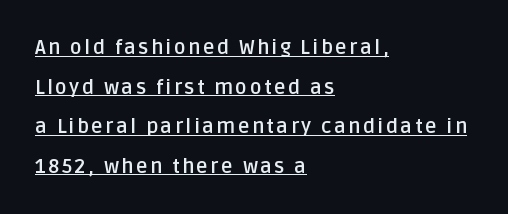
Q: Is the text bold? A: Yes.
Q: Is the text italic (slanted)? A: No, it is upright.
Q: Is the text underlined? A: Yes.
Q: How is the paragraph aligned? A: Left-aligned.
Q: Is the spacing between lines tight, normal or loose? A: Loose.
